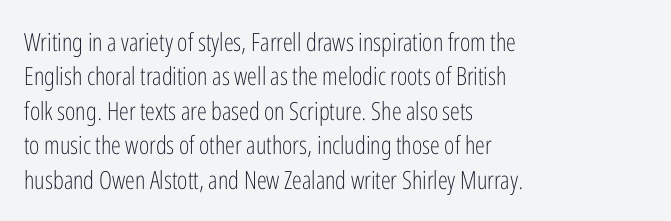
Spacing between characters is what you'd get straight out of the box. The passage shown is not underscored anywhere. The lines in this sample share a left origin and differ only in where they stop. The lines sit at an ordinary, default distance from one another. Is the type heavy? It reads as light-to-regular instead.
